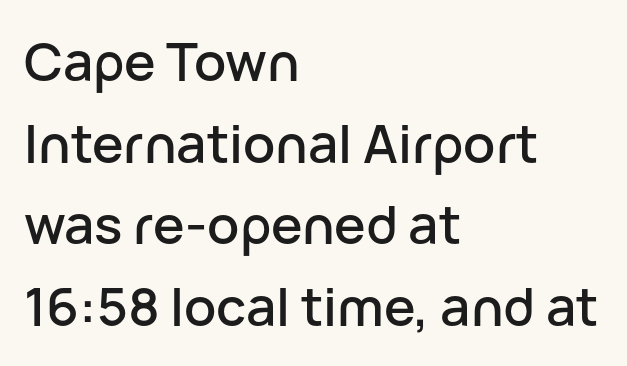
Q: Is the text italic (slanted)? A: No, it is upright.
Q: Is the typeface a serif or a sans-serif typeface? A: Sans-serif.
Q: Is the text underlined? A: No.
Q: How is the paragraph aligned? A: Left-aligned.
Q: Is the spacing between letters normal or unusually wide? A: Normal.
Q: Is the spacing between lines tight, normal or loose? A: Normal.
Q: Width (condensed, normal, or wide)? A: Normal.
Q: Stroke contrast? A: Low.
Q: x-height? A: Medium.
Q: Monospaced? A: No.
